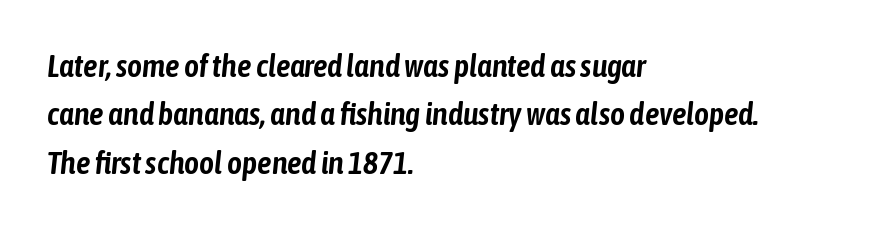
{"italic": "yes", "lean": "right", "slant_degrees": 6, "width": "condensed", "stroke_contrast": "low", "x_height": "medium", "monospaced": "no", "underline": "no", "align": "left", "line_spacing": "normal", "line_spacing_ratio": 1.51, "letter_spacing": "normal", "letter_spacing_em": 0.0, "glyph_px": 32}
